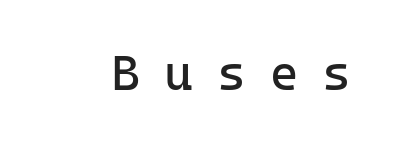
{"serif": "no", "italic": "no", "bold": "no", "weight": "regular", "width": "normal", "stroke_contrast": "low", "x_height": "medium", "monospaced": "yes", "underline": "no", "letter_spacing": "wide", "letter_spacing_em": 0.49, "glyph_px": 49}
